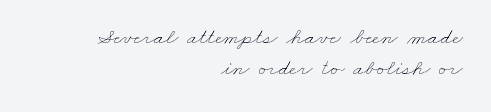
{"bold": "no", "underline": "no", "align": "right", "line_spacing": "normal", "line_spacing_ratio": 1.36, "letter_spacing": "normal", "letter_spacing_em": 0.0, "glyph_px": 23}
